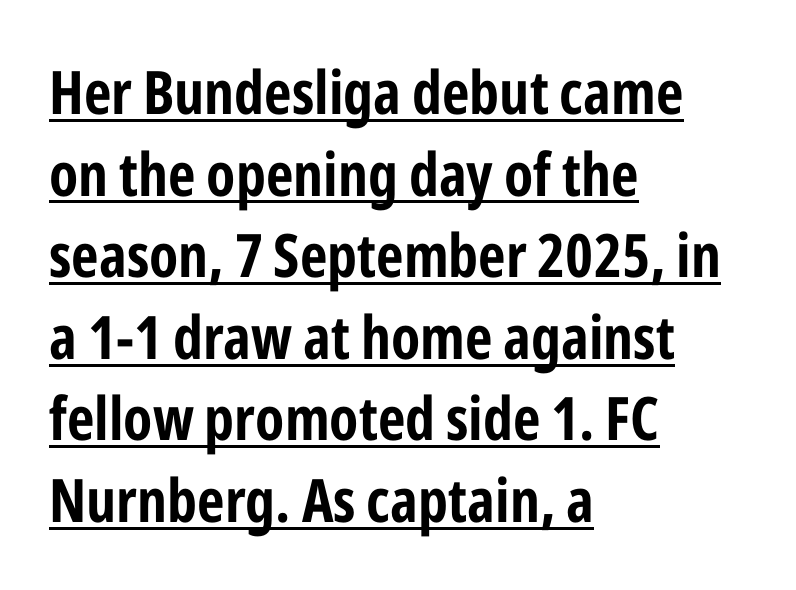
Italic: no, the glyphs are upright roman. Leading: standard. Reading down the block, your eye returns to a fixed left position each line. Students, observe the line beneath the letters — that is underlining.
